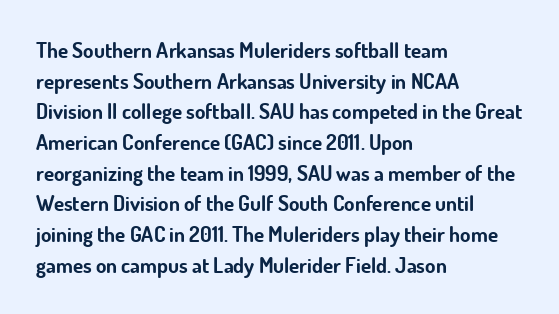
Glyph-to-glyph distance matches everyday printed text. If you drew a line through each stem, it would be perfectly vertical. Horizontal bands of white between lines are of average thickness. Type without underlining. The glyphs have the mass of a bold cut.
